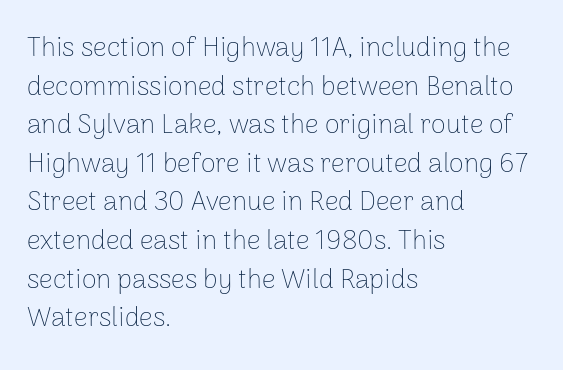
{"italic": "no", "bold": "no", "underline": "no", "align": "left", "line_spacing": "normal", "line_spacing_ratio": 1.43, "letter_spacing": "normal", "letter_spacing_em": 0.0, "glyph_px": 27}
